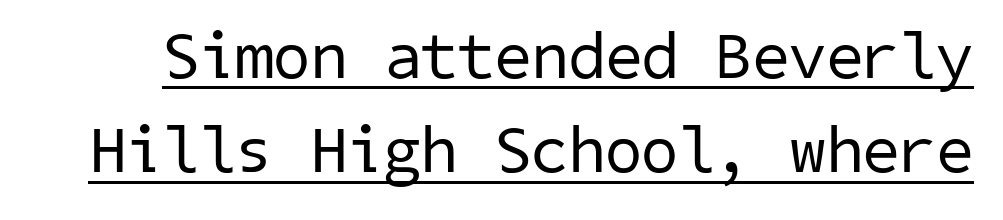
The strokes carry an ordinary text weight at most. The rendering uses the underline text-decoration. Each word holds together tightly as a unit, with standard inter-letter gaps. Leading matches the norm, producing a regular column. Serifs: no, the terminals of the letterforms are clean.
